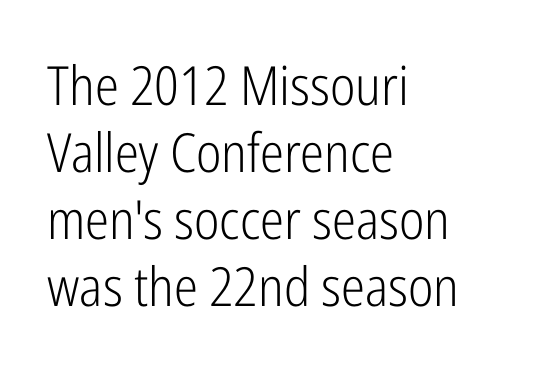
Q: Is the text bold? A: No.
Q: Is the text italic (slanted)? A: No, it is upright.
Q: Is the typeface a serif or a sans-serif typeface? A: Sans-serif.
Q: Is the text underlined? A: No.
Q: How is the paragraph aligned? A: Left-aligned.
Q: Is the spacing between letters normal or unusually wide? A: Normal.
Q: Width (condensed, normal, or wide)? A: Condensed.
Q: Stroke contrast? A: Low.
Q: x-height? A: Medium.
Q: Monospaced? A: No.
